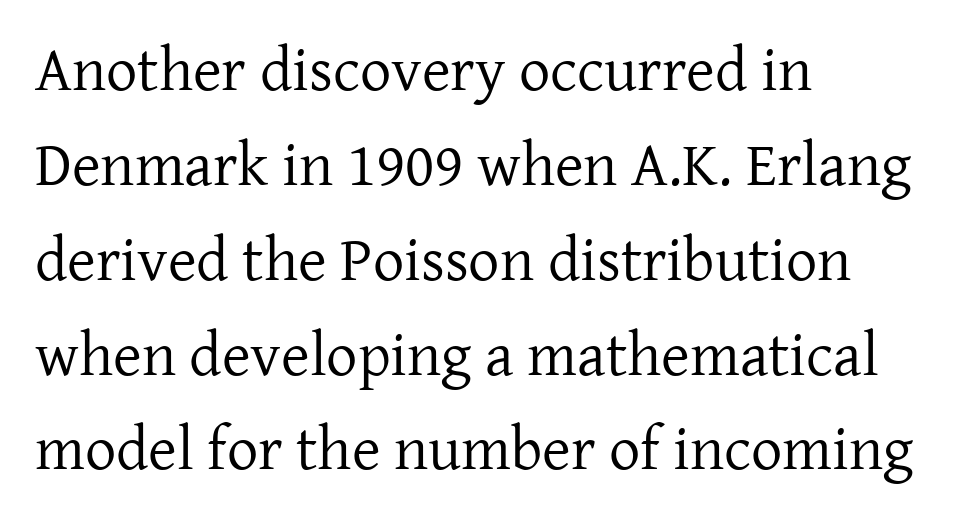
Q: Is the text bold? A: No.
Q: Is the text italic (slanted)? A: No, it is upright.
Q: Is the typeface a serif or a sans-serif typeface? A: Serif.
Q: Is the text underlined? A: No.
Q: How is the paragraph aligned? A: Left-aligned.
Q: Is the spacing between letters normal or unusually wide? A: Normal.
Q: Is the spacing between lines tight, normal or loose? A: Normal.
Q: Width (condensed, normal, or wide)? A: Normal.
Q: Stroke contrast? A: Low.
Q: x-height? A: Medium.
Q: Monospaced? A: No.
